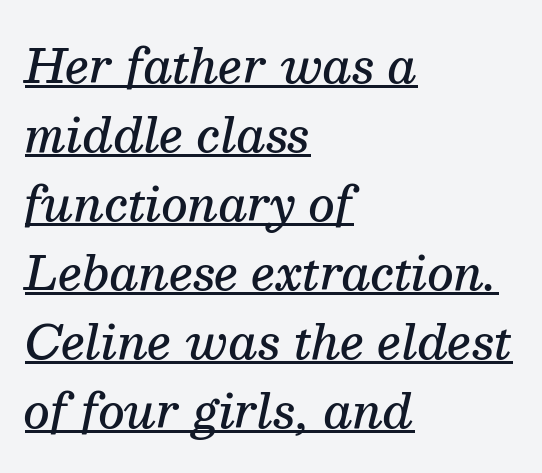
The sample has been set in demibold, a notch under bold. Compared with undecorated copy, this sample adds a rule below the words. Reading down the block, your eye returns to a fixed left position each line. This sample uses a serif face. Vertically, the passage feels balanced, rows spaced as you'd expect.
